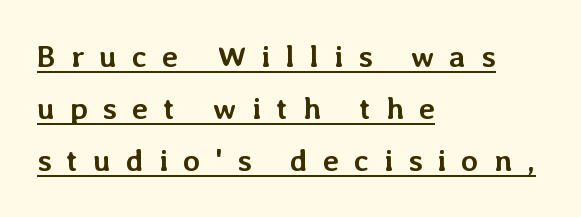
{"italic": "no", "bold": "yes", "weight": "semibold", "width": "normal", "stroke_contrast": "low", "x_height": "medium", "monospaced": "no", "underline": "yes", "align": "left", "line_spacing": "normal", "line_spacing_ratio": 1.68, "letter_spacing": "wide", "letter_spacing_em": 0.48, "glyph_px": 31}
